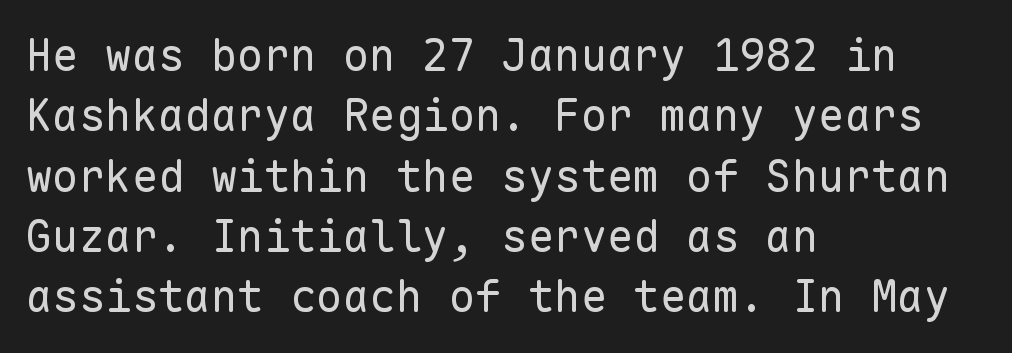
Q: Is the text bold? A: No.
Q: Is the text italic (slanted)? A: No, it is upright.
Q: Is the typeface a serif or a sans-serif typeface? A: Sans-serif.
Q: Is the text underlined? A: No.
Q: How is the paragraph aligned? A: Left-aligned.
Q: Is the spacing between letters normal or unusually wide? A: Normal.
Q: Is the spacing between lines tight, normal or loose? A: Normal.
Q: Width (condensed, normal, or wide)? A: Normal.
Q: Stroke contrast? A: Low.
Q: x-height? A: Medium.
Q: Monospaced? A: Yes.
